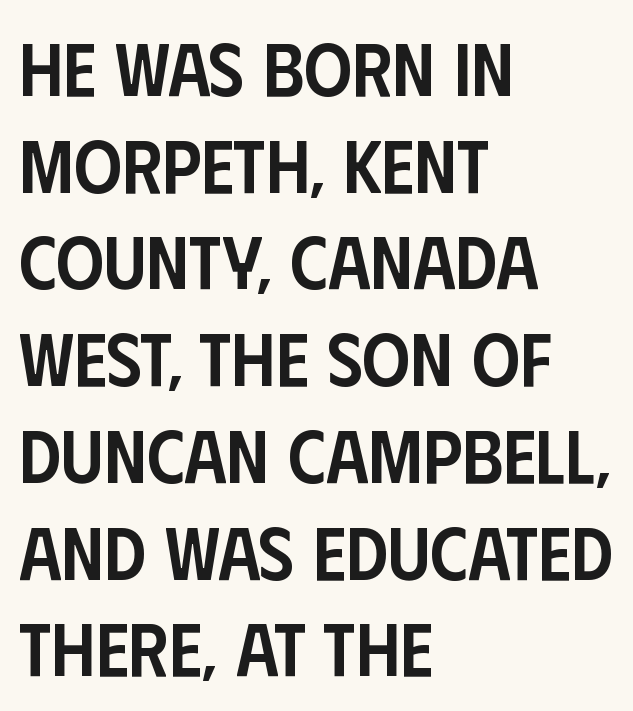
{"serif": "no", "italic": "no", "bold": "semi", "weight": "semibold", "width": "condensed", "stroke_contrast": "low", "x_height": "large", "monospaced": "no", "underline": "no", "align": "left", "line_spacing": "normal", "line_spacing_ratio": 1.29, "letter_spacing": "normal", "letter_spacing_em": 0.0, "glyph_px": 75}
